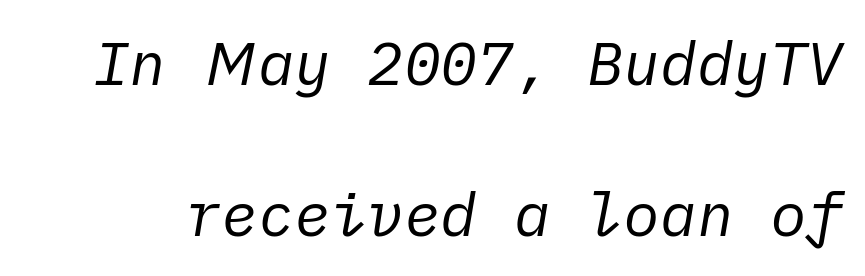
Q: Is the text bold? A: No.
Q: Is the text italic (slanted)? A: Yes, it leans right by about 10 degrees.
Q: Is the text underlined? A: No.
Q: Is the spacing between letters normal or unusually wide? A: Normal.
Q: Is the spacing between lines tight, normal or loose? A: Loose.
Q: Width (condensed, normal, or wide)? A: Normal.
Q: Stroke contrast? A: Low.
Q: x-height? A: Medium.
